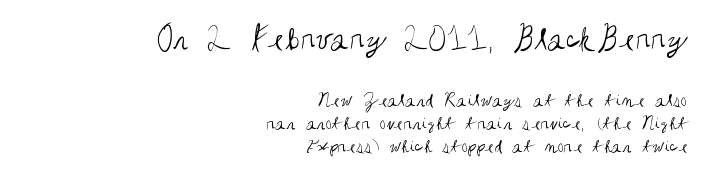
{"serif": "no", "bold": "no", "weight": "regular", "width": "condensed", "stroke_contrast": "medium", "x_height": "large", "monospaced": "no", "underline": "no", "align": "right", "line_spacing": "tight", "line_spacing_ratio": 1.15, "letter_spacing": "normal", "letter_spacing_em": 0.0, "larger_block": "first", "size_ratio": 1.75, "glyph_px": 35}
